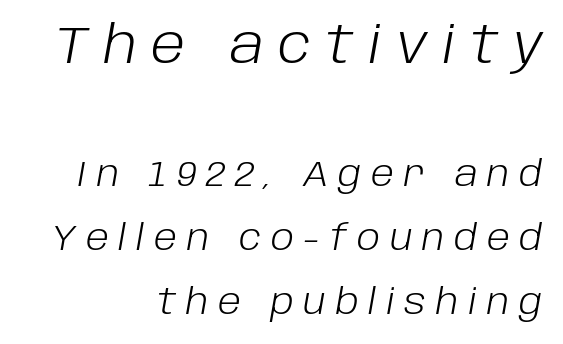
Q: Is the text bold? A: No.
Q: Is the text italic (slanted)? A: Yes, it leans right by about 10 degrees.
Q: Is the text underlined? A: No.
Q: How is the paragraph aligned? A: Right-aligned.
Q: Is the spacing between letters normal or unusually wide? A: Unusually wide.
Q: Which block of text is set in a larger size, the first (top) or the second (bottom)? A: The first (top) one.
Q: Width (condensed, normal, or wide)? A: Normal.
Q: Stroke contrast? A: Low.
Q: x-height? A: Large.
Q: Monospaced? A: No.
